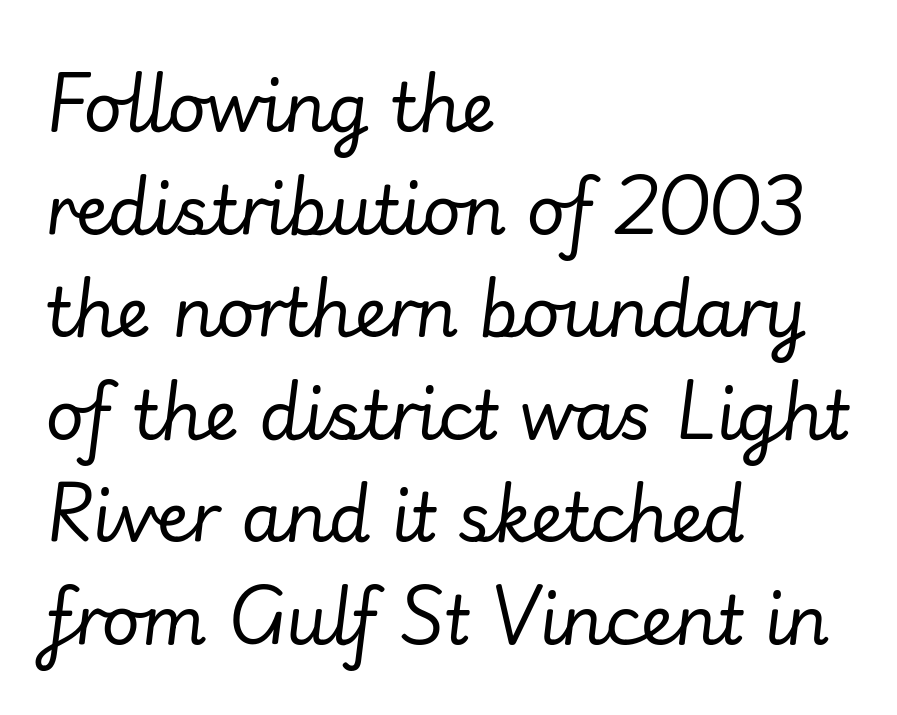
The passage shown leans; its letterforms are oblique. The rendering uses a moderate line-height, typical for paragraphs. How are the letters spaced? Ordinarily, with no added tracking. Here the designer chose a conventional face with non-uniform glyph widths. Heaviness? Minimal to ordinary, like unemphasized prose. The gap between lines stays unmarked.
